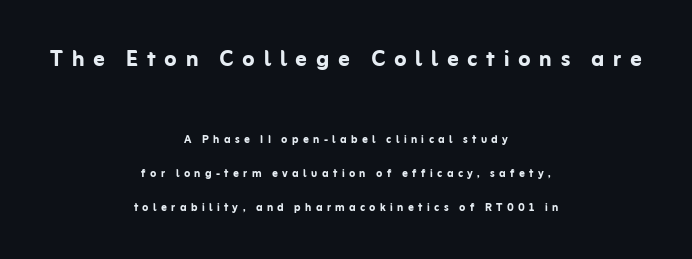
The image shows 28 px semibold sans-serif type, upright; set centered, loose line spacing (2.43x), unusually wide letter spacing (+0.31 em), not underlined; the first (top) block is 2.0x larger; low stroke contrast and a medium x-height.
